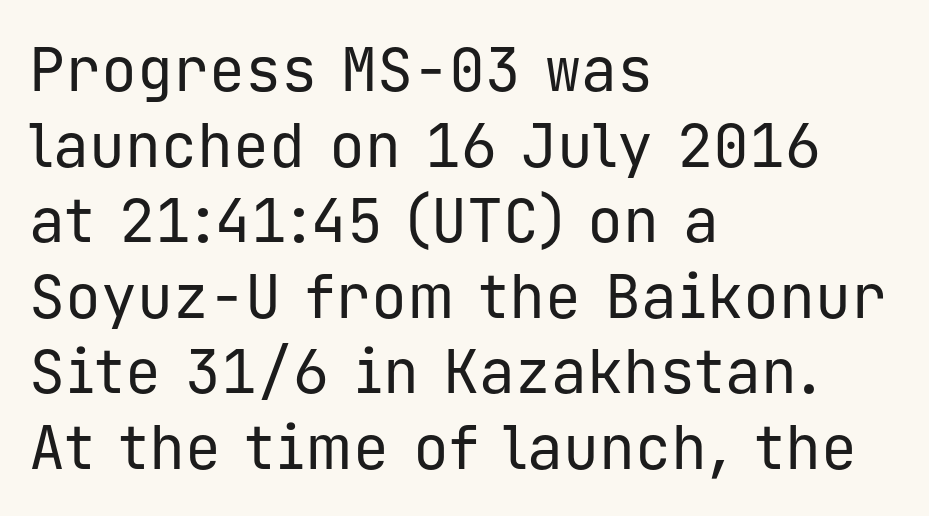
{"serif": "no", "italic": "no", "bold": "no", "weight": "regular", "width": "normal", "stroke_contrast": "low", "x_height": "medium", "monospaced": "yes", "underline": "no", "align": "left", "line_spacing": "normal", "line_spacing_ratio": 1.26, "letter_spacing": "normal", "letter_spacing_em": 0.0, "glyph_px": 60}
